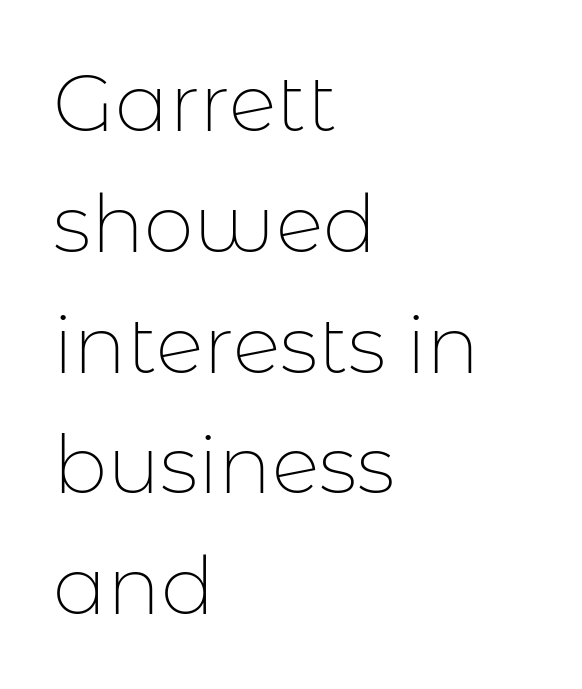
The image shows 80 px thin sans-serif type, upright; set left-aligned, normal line spacing (1.51x), normal letter spacing, not underlined; low stroke contrast and a medium x-height.
